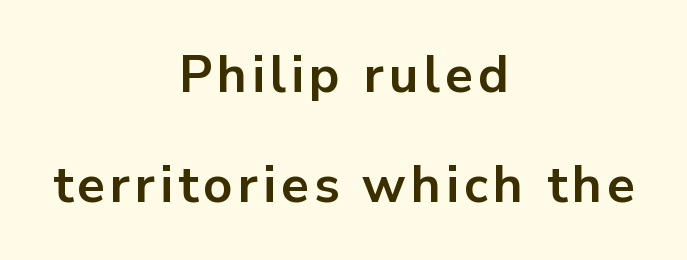
The type sits square on the baseline with zero lean. The designer dialed line spacing up above the default. Alignment: centered. The passage shown is not underscored anywhere.
